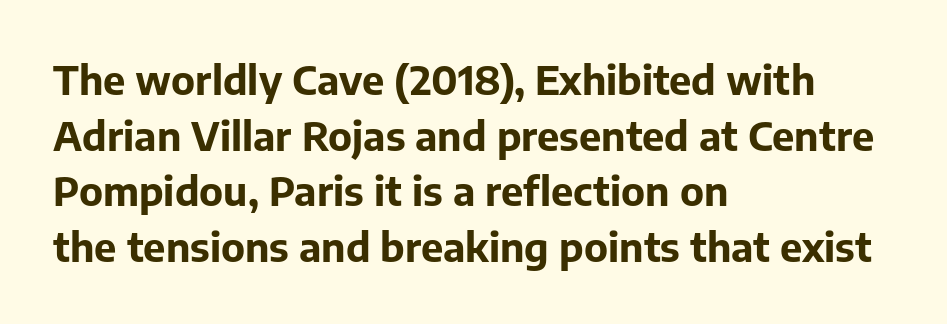
Q: Is the text bold? A: Yes.
Q: Is the text italic (slanted)? A: No, it is upright.
Q: Is the typeface a serif or a sans-serif typeface? A: Sans-serif.
Q: Is the text underlined? A: No.
Q: How is the paragraph aligned? A: Left-aligned.
Q: Is the spacing between letters normal or unusually wide? A: Normal.
Q: Is the spacing between lines tight, normal or loose? A: Normal.
Q: Width (condensed, normal, or wide)? A: Normal.
Q: Stroke contrast? A: Low.
Q: x-height? A: Medium.
Q: Monospaced? A: No.
